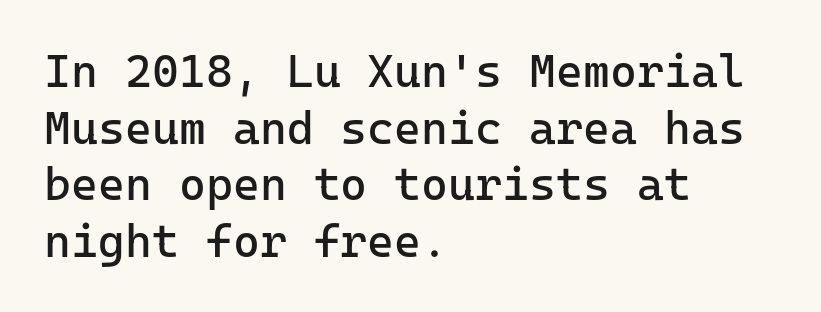
{"serif": "no", "italic": "no", "bold": "no", "weight": "regular", "width": "normal", "stroke_contrast": "low", "x_height": "medium", "monospaced": "yes", "underline": "no", "align": "left", "line_spacing_ratio": 1.23, "letter_spacing": "normal", "letter_spacing_em": 0.0, "glyph_px": 46}
